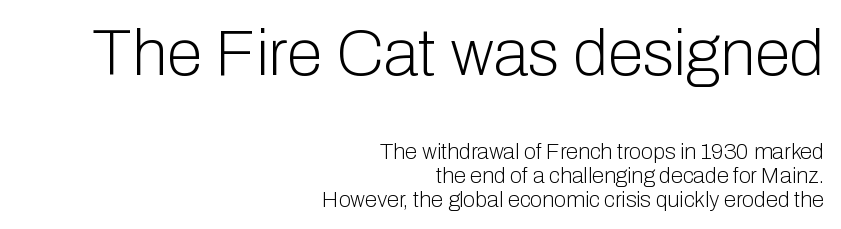
The image shows 65 px light sans-serif type, upright; set right-aligned, tight line spacing (1.08x), normal letter spacing, not underlined; the first (top) block is 2.95x larger; low stroke contrast and a medium x-height.
